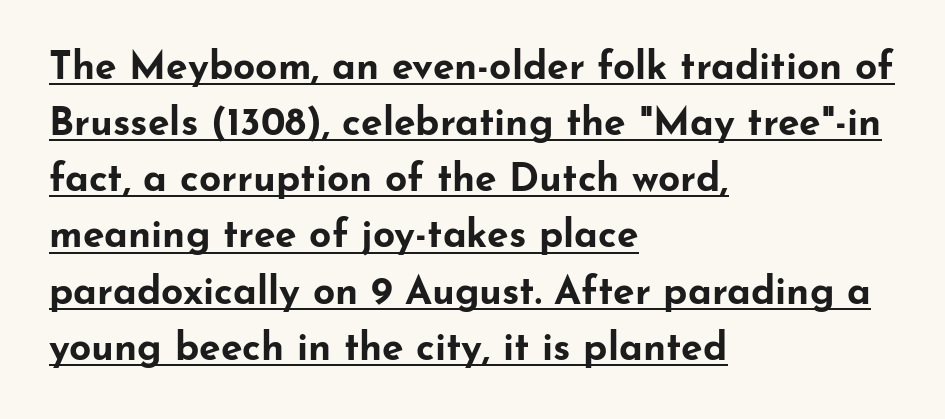
Q: Is the text bold? A: Yes.
Q: Is the text italic (slanted)? A: No, it is upright.
Q: Is the typeface a serif or a sans-serif typeface? A: Sans-serif.
Q: Is the text underlined? A: Yes.
Q: How is the paragraph aligned? A: Left-aligned.
Q: Is the spacing between letters normal or unusually wide? A: Normal.
Q: Is the spacing between lines tight, normal or loose? A: Normal.
Q: Width (condensed, normal, or wide)? A: Wide.
Q: Stroke contrast? A: Low.
Q: x-height? A: Small.
Q: Monospaced? A: No.
